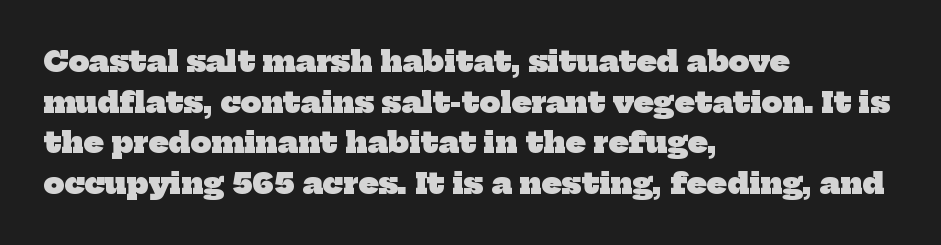
The image shows 29 px heavy serif type; set left-aligned, normal line spacing (1.4x), normal letter spacing, not underlined; low stroke contrast and a medium x-height.
